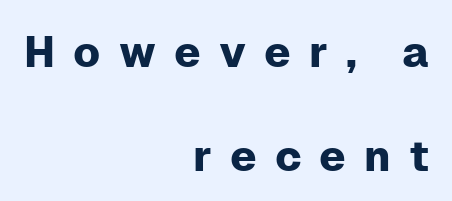
The image shows 43 px sans-serif type, upright; set right-aligned, loose line spacing (2.41x), unusually wide letter spacing (+0.42 em), not underlined; low stroke contrast and a medium x-height.
